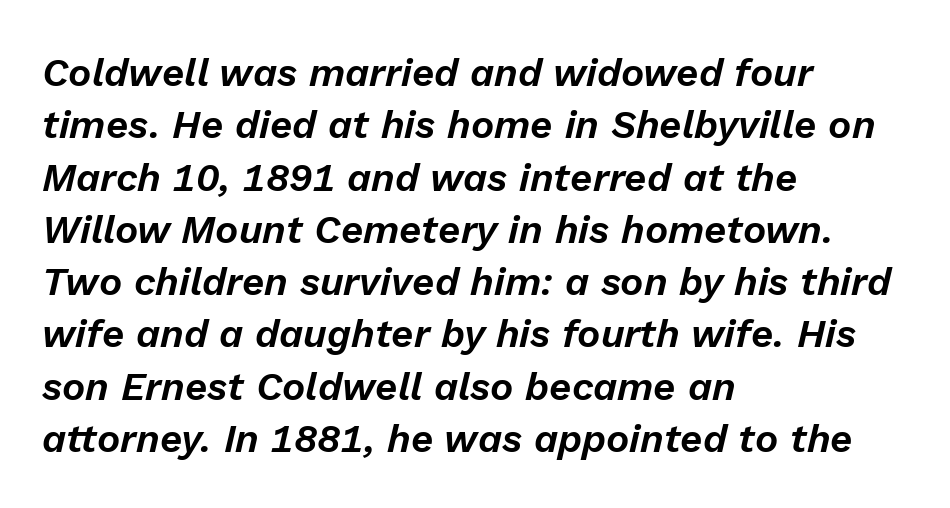
The image shows 39 px text type, italic (leaning right); set left-aligned, normal line spacing (1.34x), normal letter spacing, not underlined; low stroke contrast and a medium x-height.
